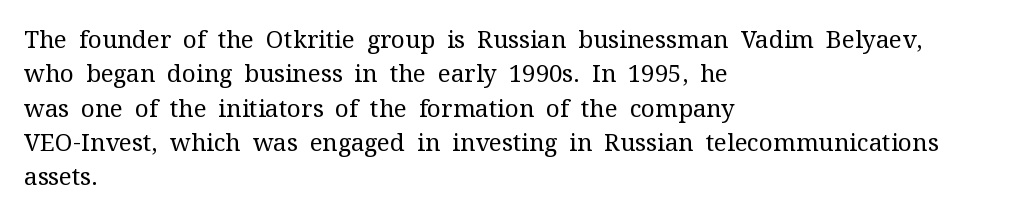
{"italic": "no", "bold": "no", "underline": "no", "align": "left", "line_spacing": "normal", "line_spacing_ratio": 1.43, "letter_spacing": "normal", "letter_spacing_em": 0.0, "glyph_px": 24}
